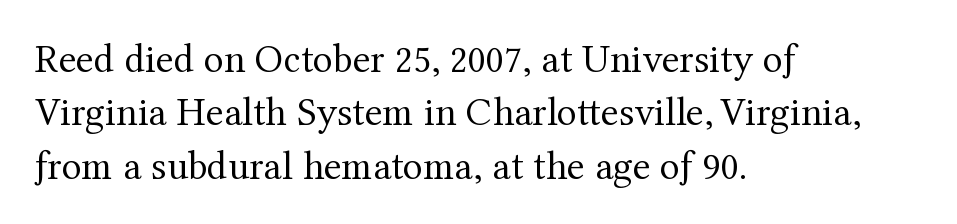
Q: Is the text bold? A: No.
Q: Is the text italic (slanted)? A: No, it is upright.
Q: Is the typeface a serif or a sans-serif typeface? A: Serif.
Q: Is the text underlined? A: No.
Q: How is the paragraph aligned? A: Left-aligned.
Q: Is the spacing between letters normal or unusually wide? A: Normal.
Q: Is the spacing between lines tight, normal or loose? A: Normal.
Q: Width (condensed, normal, or wide)? A: Normal.
Q: Stroke contrast? A: Medium.
Q: x-height? A: Medium.
Q: Monospaced? A: No.
